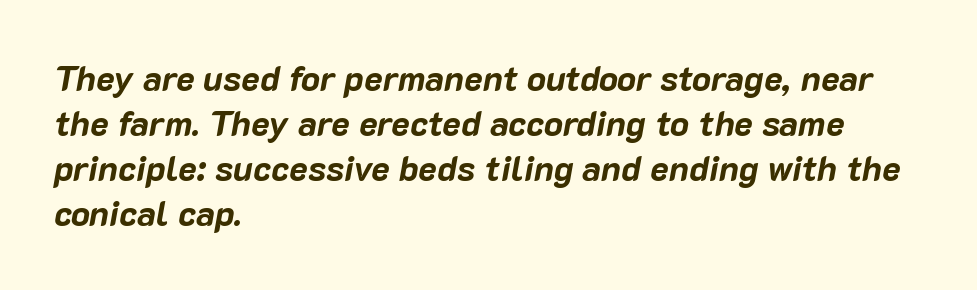
{"italic": "yes", "lean": "right", "slant_degrees": 10, "bold": "yes", "weight": "bold", "width": "normal", "stroke_contrast": "low", "x_height": "medium", "monospaced": "no", "underline": "no", "align": "left", "line_spacing": "normal", "line_spacing_ratio": 1.29, "letter_spacing": "normal", "letter_spacing_em": 0.0, "glyph_px": 35}
